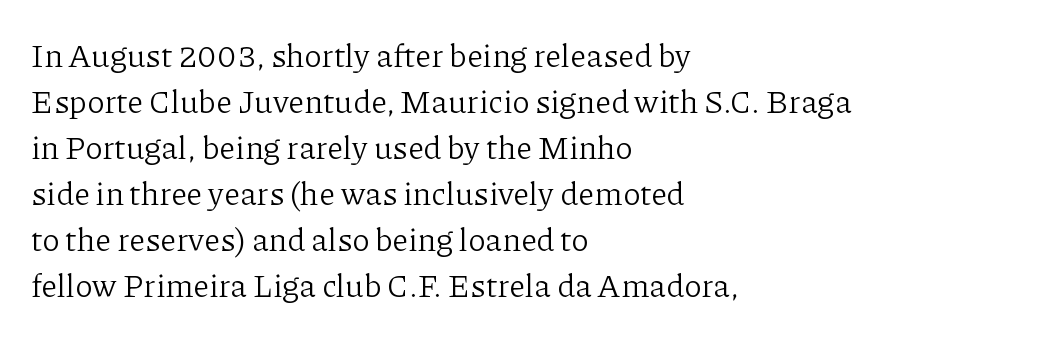
Q: Is the text bold? A: No.
Q: Is the text italic (slanted)? A: No, it is upright.
Q: Is the typeface a serif or a sans-serif typeface? A: Serif.
Q: Is the text underlined? A: No.
Q: How is the paragraph aligned? A: Left-aligned.
Q: Is the spacing between letters normal or unusually wide? A: Normal.
Q: Is the spacing between lines tight, normal or loose? A: Normal.
Q: Width (condensed, normal, or wide)? A: Normal.
Q: Stroke contrast? A: Low.
Q: x-height? A: Medium.
Q: Monospaced? A: No.
